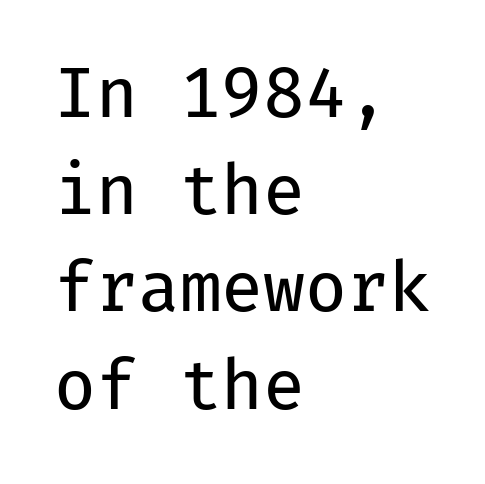
Q: Is the text bold? A: No.
Q: Is the text italic (slanted)? A: No, it is upright.
Q: Is the typeface a serif or a sans-serif typeface? A: Sans-serif.
Q: Is the text underlined? A: No.
Q: How is the paragraph aligned? A: Left-aligned.
Q: Is the spacing between letters normal or unusually wide? A: Normal.
Q: Is the spacing between lines tight, normal or loose? A: Normal.
Q: Width (condensed, normal, or wide)? A: Normal.
Q: Stroke contrast? A: Low.
Q: x-height? A: Medium.
Q: Monospaced? A: Yes.
